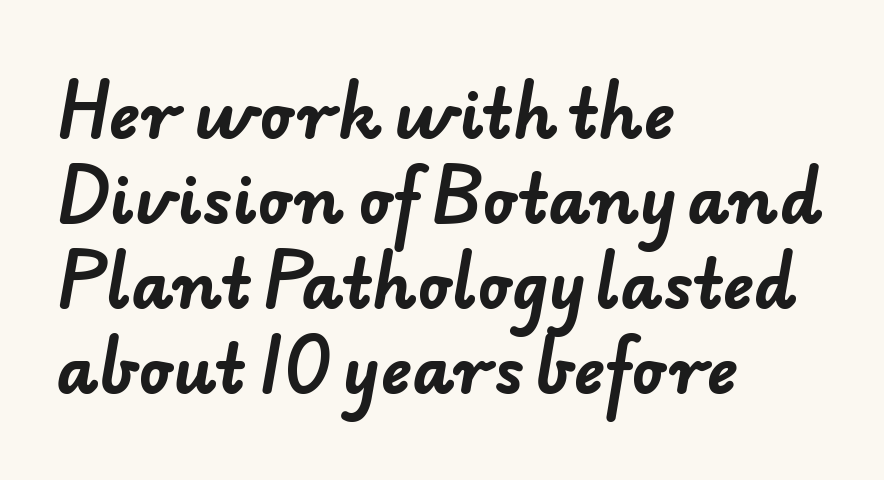
{"serif": "no", "bold": "yes", "weight": "bold", "width": "normal", "stroke_contrast": "low", "x_height": "small", "monospaced": "no", "underline": "no", "align": "left", "line_spacing": "normal", "line_spacing_ratio": 1.31, "letter_spacing": "normal", "letter_spacing_em": 0.0, "glyph_px": 65}
